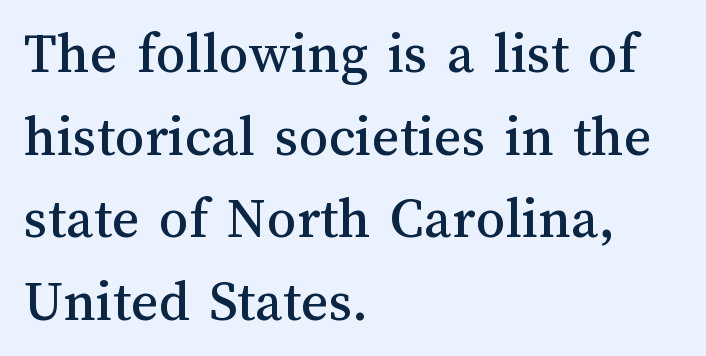
The image shows 59 px text type, upright; set left-aligned, normal line spacing (1.4x), normal letter spacing, not underlined; medium stroke contrast and a medium x-height.
